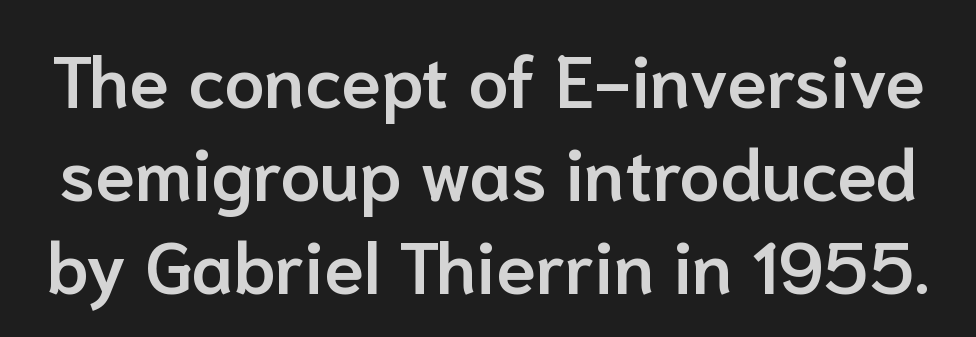
The image shows 72 px semibold sans-serif type, upright; set normal line spacing (1.29x), normal letter spacing, not underlined; low stroke contrast and a medium x-height.
